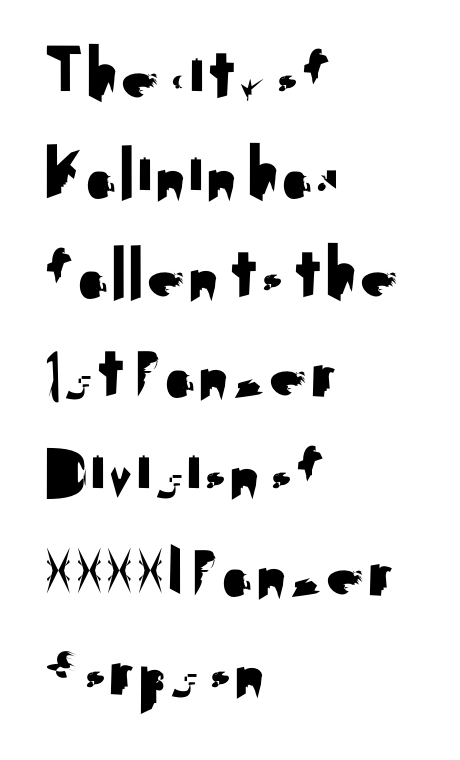
{"serif": "no", "italic": "no", "width": "normal", "stroke_contrast": "medium", "x_height": "small", "monospaced": "no", "underline": "no", "align": "left", "line_spacing": "normal", "line_spacing_ratio": 1.29, "letter_spacing": "normal", "letter_spacing_em": 0.0, "glyph_px": 77}
